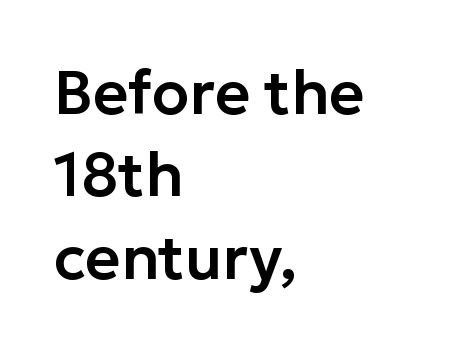
Q: Is the text italic (slanted)? A: No, it is upright.
Q: Is the typeface a serif or a sans-serif typeface? A: Sans-serif.
Q: Is the text underlined? A: No.
Q: How is the paragraph aligned? A: Left-aligned.
Q: Is the spacing between letters normal or unusually wide? A: Normal.
Q: Is the spacing between lines tight, normal or loose? A: Normal.
Q: Width (condensed, normal, or wide)? A: Normal.
Q: Stroke contrast? A: Low.
Q: x-height? A: Medium.
Q: Monospaced? A: No.
